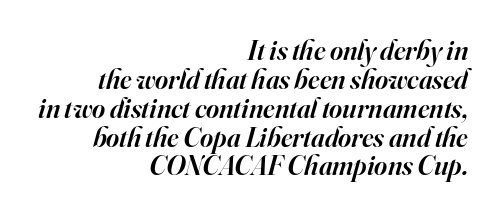
The image shows 28 px semibold serif type, italic (leaning right); set right-aligned, tight line spacing (1.03x), normal letter spacing, not underlined; high stroke contrast and a small x-height.
